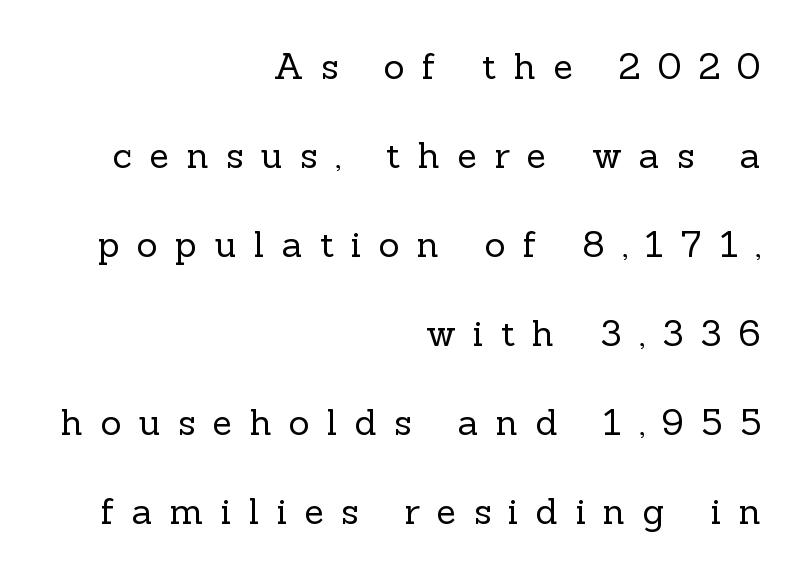
Q: Is the text bold? A: No.
Q: Is the text italic (slanted)? A: No, it is upright.
Q: Is the typeface a serif or a sans-serif typeface? A: Serif.
Q: Is the text underlined? A: No.
Q: How is the paragraph aligned? A: Right-aligned.
Q: Is the spacing between letters normal or unusually wide? A: Unusually wide.
Q: Is the spacing between lines tight, normal or loose? A: Loose.
Q: Width (condensed, normal, or wide)? A: Normal.
Q: x-height? A: Medium.
Q: Monospaced? A: No.
